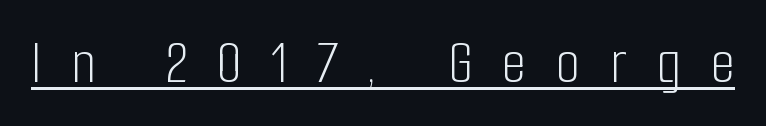
The image shows 63 px light, condensed sans-serif type, upright; set unusually wide letter spacing (+0.47 em), underlined; low stroke contrast and a medium x-height.
